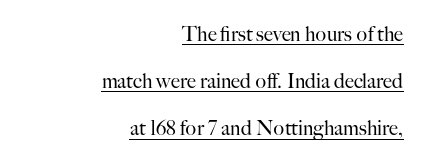
Q: Is the text bold? A: No.
Q: Is the text italic (slanted)? A: No, it is upright.
Q: Is the text underlined? A: Yes.
Q: How is the paragraph aligned? A: Right-aligned.
Q: Is the spacing between letters normal or unusually wide? A: Normal.
Q: Is the spacing between lines tight, normal or loose? A: Loose.
